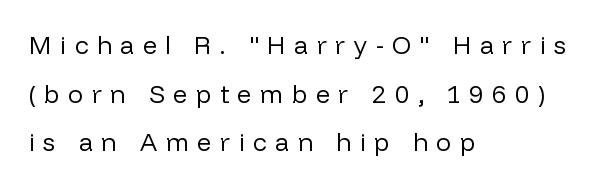
Q: Is the text bold? A: No.
Q: Is the text italic (slanted)? A: No, it is upright.
Q: Is the text underlined? A: No.
Q: How is the paragraph aligned? A: Left-aligned.
Q: Is the spacing between letters normal or unusually wide? A: Unusually wide.
Q: Is the spacing between lines tight, normal or loose? A: Loose.
